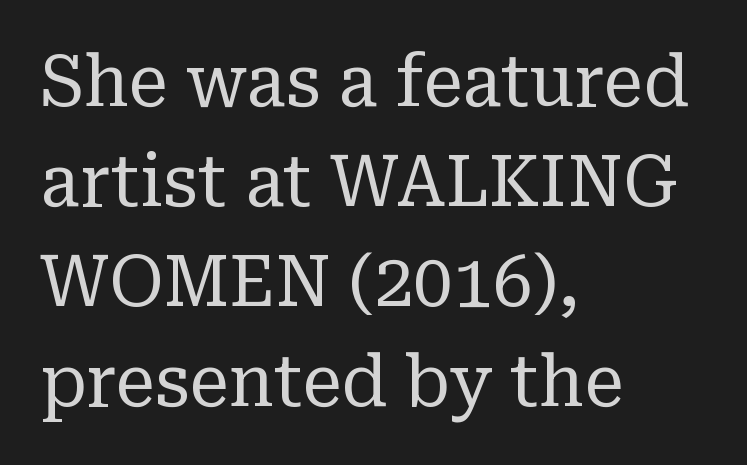
Q: Is the text bold? A: No.
Q: Is the text italic (slanted)? A: No, it is upright.
Q: Is the typeface a serif or a sans-serif typeface? A: Serif.
Q: Is the text underlined? A: No.
Q: How is the paragraph aligned? A: Left-aligned.
Q: Is the spacing between letters normal or unusually wide? A: Normal.
Q: Is the spacing between lines tight, normal or loose? A: Normal.
Q: Width (condensed, normal, or wide)? A: Normal.
Q: Stroke contrast? A: Low.
Q: x-height? A: Medium.
Q: Monospaced? A: No.
